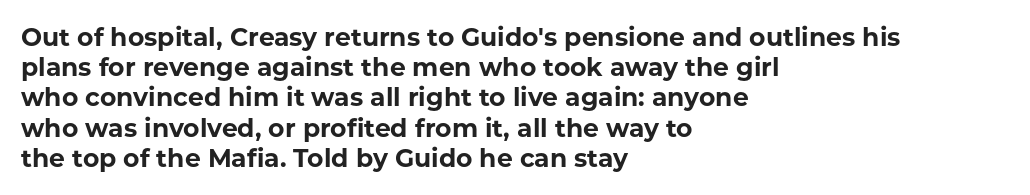
The passage shown is emphatically bold. The space directly below the letters is spotless. Tracking here is standard; glyphs follow each other at the usual distance. Where is the straight margin? On the left.
